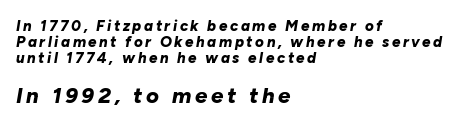
Q: Is the text bold? A: Yes.
Q: Is the text italic (slanted)? A: Yes, it leans right by about 10 degrees.
Q: Is the text underlined? A: No.
Q: How is the paragraph aligned? A: Left-aligned.
Q: Is the spacing between lines tight, normal or loose? A: Tight.
Q: Which block of text is set in a larger size, the first (top) or the second (bottom)? A: The second (bottom) one.
